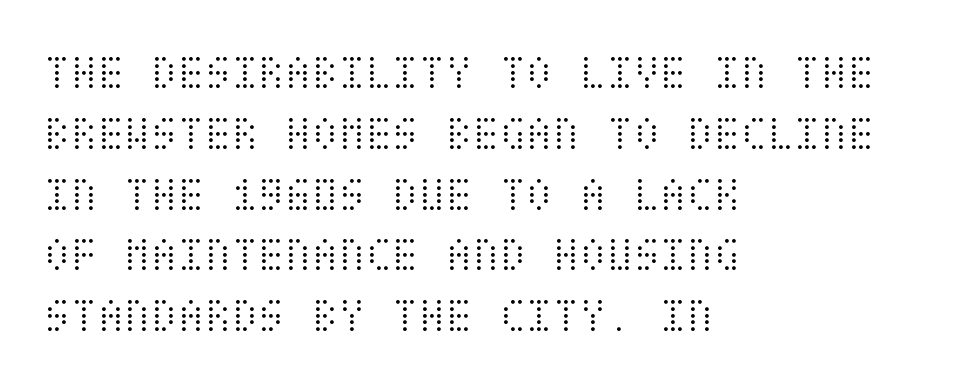
There is no visible air inserted between adjacent glyphs. Unmarked baselines from the first word to the last. Is the type heavy? It reads as light-to-regular instead. This rendering uses left alignment, leaving the right contour irregular. If you drew a line through each stem, it would be perfectly vertical.
